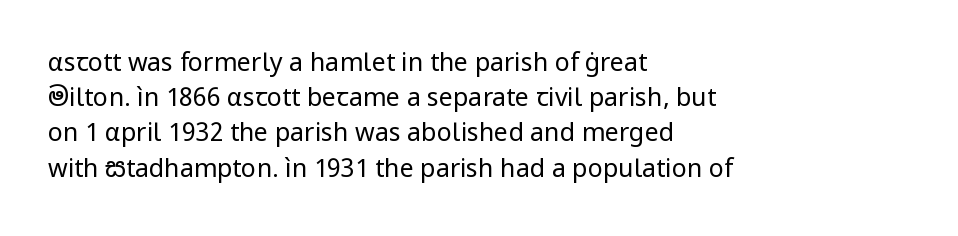
Q: Is the text bold? A: No.
Q: Is the text italic (slanted)? A: No, it is upright.
Q: Is the text underlined? A: No.
Q: How is the paragraph aligned? A: Left-aligned.
Q: Is the spacing between letters normal or unusually wide? A: Normal.
Q: Is the spacing between lines tight, normal or loose? A: Normal.
